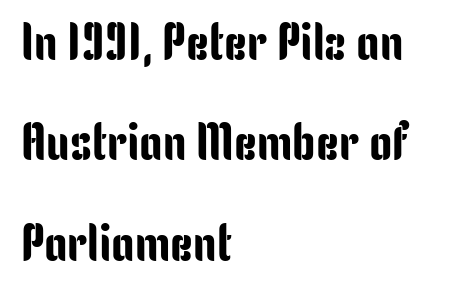
Baseline-to-baseline distance is far greater than the letter height. Examine the stroke ends and you'll find no serifs. The letters advance in unequal steps, a hallmark of proportional type. Typeset ragged right — the left edge is the straight one. Anything drawn beneath the words? Only blank space. Each word holds together tightly as a unit, with standard inter-letter gaps.
